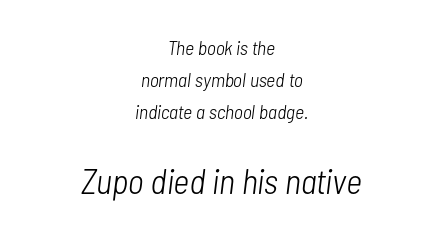
{"italic": "yes", "lean": "right", "slant_degrees": 7, "bold": "no", "weight": "light", "width": "condensed", "stroke_contrast": "low", "x_height": "medium", "monospaced": "no", "underline": "no", "align": "center", "line_spacing": "normal", "line_spacing_ratio": 1.6, "letter_spacing": "normal", "letter_spacing_em": 0.0, "larger_block": "second", "size_ratio": 1.75, "glyph_px": 35}
